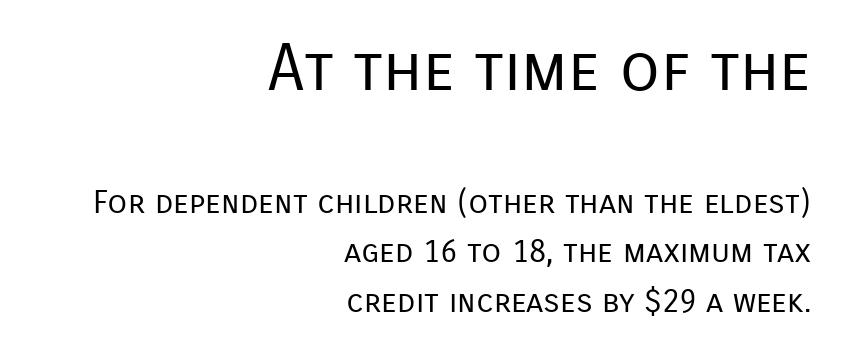
{"serif": "no", "italic": "no", "bold": "no", "weight": "regular", "width": "normal", "stroke_contrast": "low", "x_height": "medium", "monospaced": "no", "underline": "no", "align": "right", "line_spacing": "normal", "line_spacing_ratio": 1.55, "letter_spacing": "normal", "letter_spacing_em": 0.0, "larger_block": "first", "size_ratio": 2.03, "glyph_px": 65}
